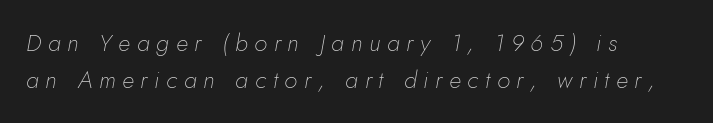
A typesetter would call this leading conventional body-copy spacing. Substantial extra tracking has been applied to these lines. Slanted lettering throughout. Check under the words: just untouched page.
